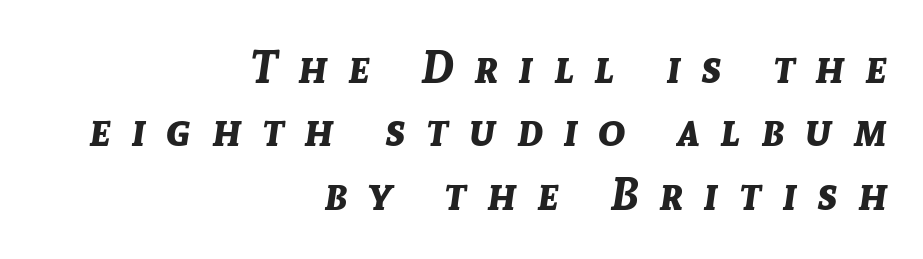
{"italic": "yes", "lean": "right", "slant_degrees": 8, "bold": "yes", "weight": "bold", "width": "normal", "stroke_contrast": "low", "x_height": "medium", "monospaced": "no", "underline": "no", "align": "right", "line_spacing": "normal", "line_spacing_ratio": 1.41, "letter_spacing": "wide", "letter_spacing_em": 0.46, "glyph_px": 45}
